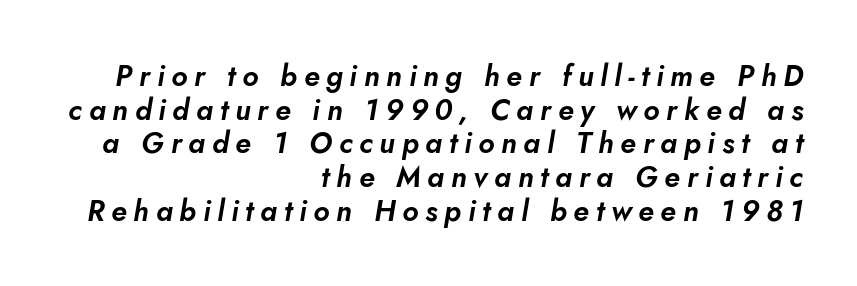
Q: Is the text italic (slanted)? A: Yes, it leans right by about 5 degrees.
Q: Is the text underlined? A: No.
Q: How is the paragraph aligned? A: Right-aligned.
Q: Is the spacing between letters normal or unusually wide? A: Unusually wide.
Q: Width (condensed, normal, or wide)? A: Normal.
Q: Stroke contrast? A: Low.
Q: x-height? A: Small.
Q: Monospaced? A: No.
